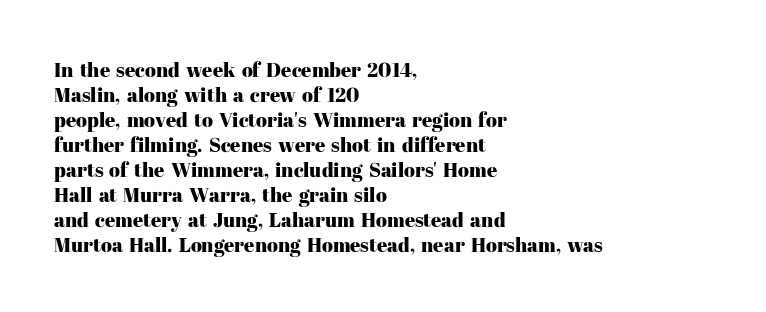
Q: Is the text italic (slanted)? A: No, it is upright.
Q: Is the text underlined? A: No.
Q: How is the paragraph aligned? A: Left-aligned.
Q: Is the spacing between letters normal or unusually wide? A: Normal.
Q: Is the spacing between lines tight, normal or loose? A: Normal.
